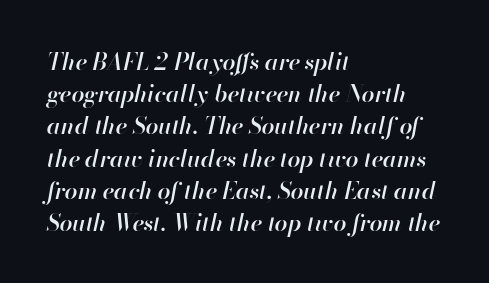
Stems and bowls a touch heavier than normal — semibold. The whole block is typeset with a tilt. The line-height multiplier appears to be the usual default. Descender tails drop into unmarked territory.
